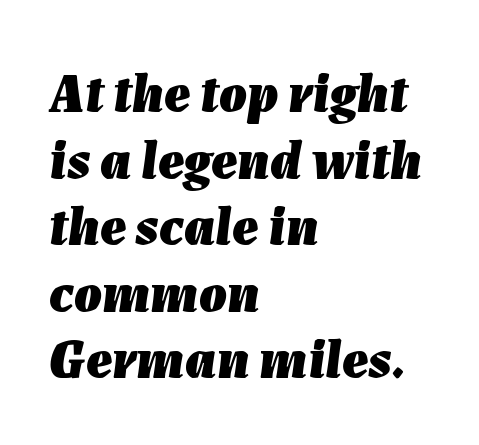
Q: Is the text bold? A: Yes.
Q: Is the text italic (slanted)? A: Yes, it leans right by about 7 degrees.
Q: Is the text underlined? A: No.
Q: How is the paragraph aligned? A: Left-aligned.
Q: Is the spacing between letters normal or unusually wide? A: Normal.
Q: Width (condensed, normal, or wide)? A: Normal.
Q: Stroke contrast? A: Low.
Q: x-height? A: Medium.
Q: Monospaced? A: No.
